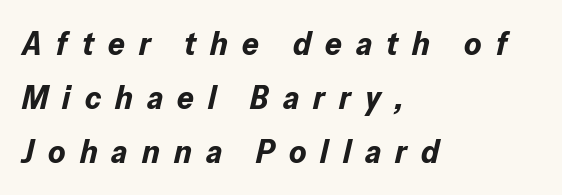
Q: Is the text bold? A: Yes.
Q: Is the text italic (slanted)? A: Yes, it leans right by about 13 degrees.
Q: Is the text underlined? A: No.
Q: How is the paragraph aligned? A: Left-aligned.
Q: Is the spacing between letters normal or unusually wide? A: Unusually wide.
Q: Is the spacing between lines tight, normal or loose? A: Normal.
Q: Width (condensed, normal, or wide)? A: Normal.
Q: Stroke contrast? A: Low.
Q: x-height? A: Medium.
Q: Monospaced? A: No.
